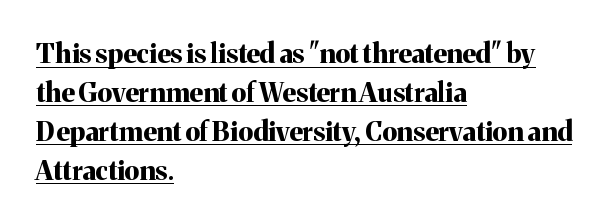
Q: Is the text bold? A: Yes.
Q: Is the text italic (slanted)? A: No, it is upright.
Q: Is the text underlined? A: Yes.
Q: How is the paragraph aligned? A: Left-aligned.
Q: Is the spacing between letters normal or unusually wide? A: Normal.
Q: Is the spacing between lines tight, normal or loose? A: Normal.
